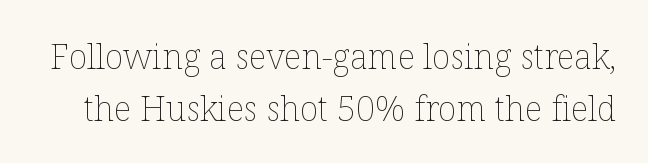
Interline gaps are of average width in this sample. The face used here is rendered with its standard letterfit. Each letter keeps its own natural width here, so spacing adapts to shape. Any mark beneath the type? The region is blank.
